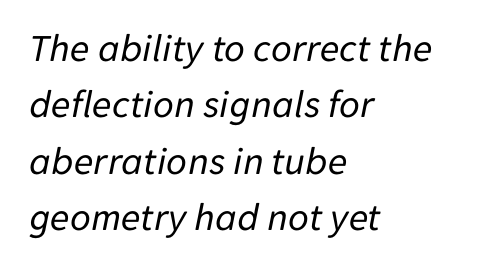
The type is set solid horizontally, with unmodified tracking. Think standard paragraph weight, or any step lighter than that. Rendered with sloped, italic letterforms. The foot of each line stays bare and open. Caption: multi-line text, flush left, ragged right. Quick note: interline space is typical.
